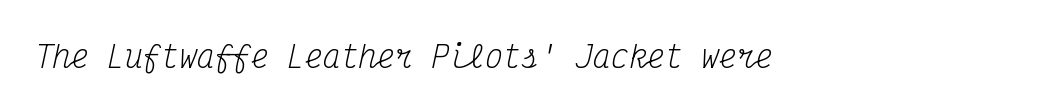
A serif font was chosen for this passage. No letter is thick-stroked: the sample isn't bold. Underlining? Definitely not there. You could count columns in this text — the font is strictly monospaced. The rendering keeps characters at their native spacing. Yep, that's italic — everything's leaning.
